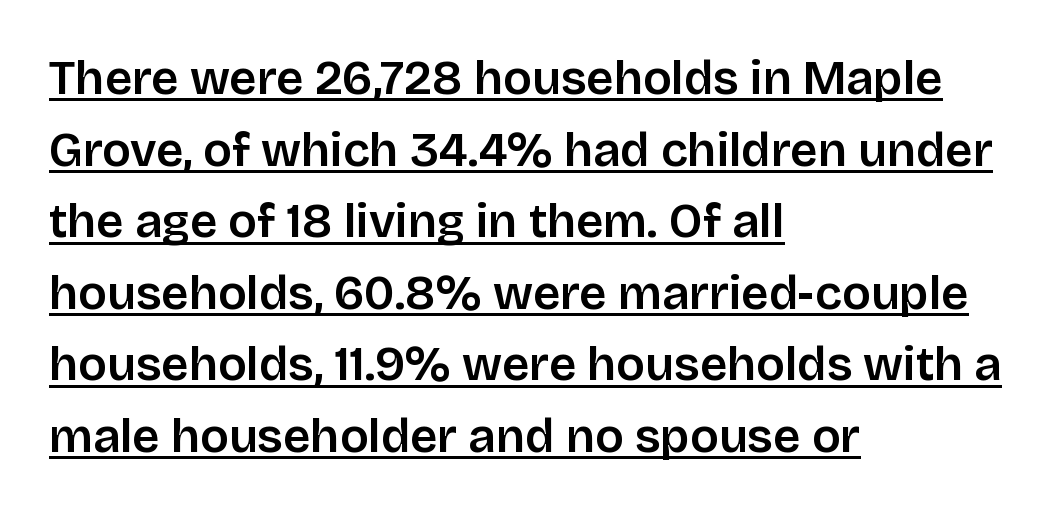
The image shows 48 px semibold sans-serif type, upright; set left-aligned, normal line spacing (1.49x), normal letter spacing, underlined; low stroke contrast and a large x-height.
